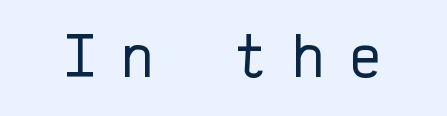
{"serif": "no", "italic": "no", "bold": "no", "weight": "regular", "width": "normal", "stroke_contrast": "low", "x_height": "medium", "monospaced": "yes", "underline": "no", "letter_spacing": "wide", "letter_spacing_em": 0.38, "glyph_px": 63}
